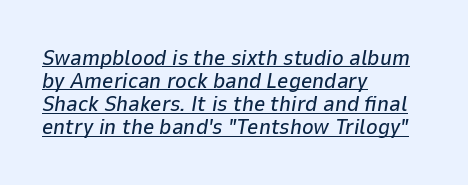
Q: Is the text italic (slanted)? A: Yes, it leans right by about 9 degrees.
Q: Is the text underlined? A: Yes.
Q: How is the paragraph aligned? A: Left-aligned.
Q: Is the spacing between letters normal or unusually wide? A: Normal.
Q: Is the spacing between lines tight, normal or loose? A: Tight.
